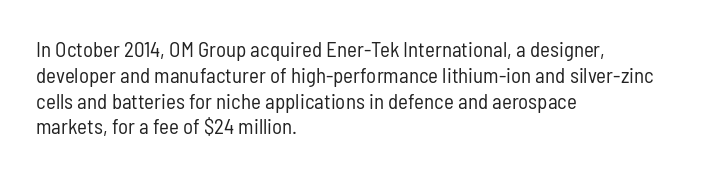
Visually the block forms a straight wall on the left and a jagged coastline on the right. This sample uses plain, unmodified letter spacing. The face looks like a standard text weight, possibly lighter. Check under the words: just untouched page. Does the lettering tilt? It doesn't — this is upright.
